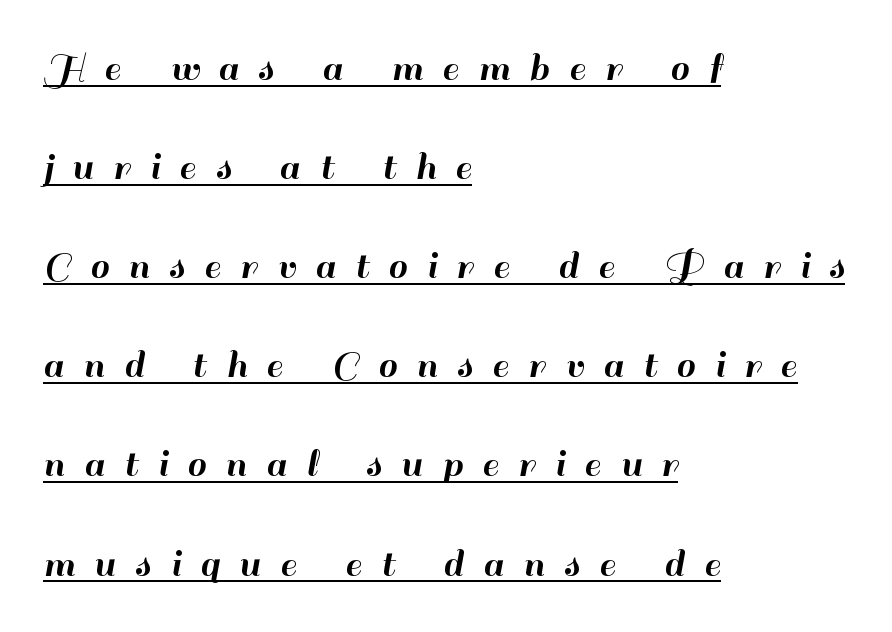
Q: Is the text italic (slanted)? A: Yes.
Q: Is the typeface a serif or a sans-serif typeface? A: Sans-serif.
Q: Is the text underlined? A: Yes.
Q: How is the paragraph aligned? A: Left-aligned.
Q: Is the spacing between letters normal or unusually wide? A: Unusually wide.
Q: Is the spacing between lines tight, normal or loose? A: Loose.
Q: Width (condensed, normal, or wide)? A: Normal.
Q: Stroke contrast? A: High.
Q: x-height? A: Small.
Q: Monospaced? A: No.
